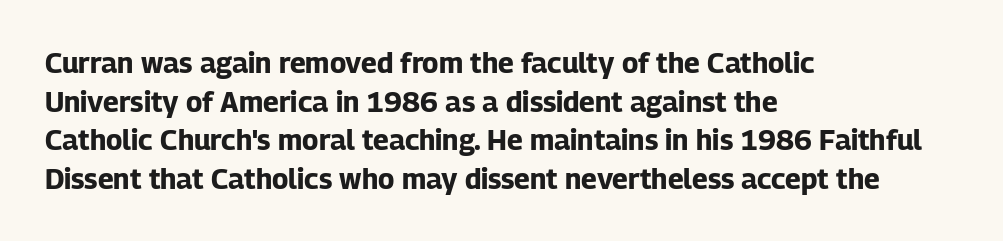
Q: Is the text bold? A: Yes.
Q: Is the text italic (slanted)? A: No, it is upright.
Q: Is the typeface a serif or a sans-serif typeface? A: Sans-serif.
Q: Is the text underlined? A: No.
Q: How is the paragraph aligned? A: Left-aligned.
Q: Is the spacing between letters normal or unusually wide? A: Normal.
Q: Is the spacing between lines tight, normal or loose? A: Normal.
Q: Width (condensed, normal, or wide)? A: Normal.
Q: Stroke contrast? A: Low.
Q: x-height? A: Medium.
Q: Monospaced? A: No.
